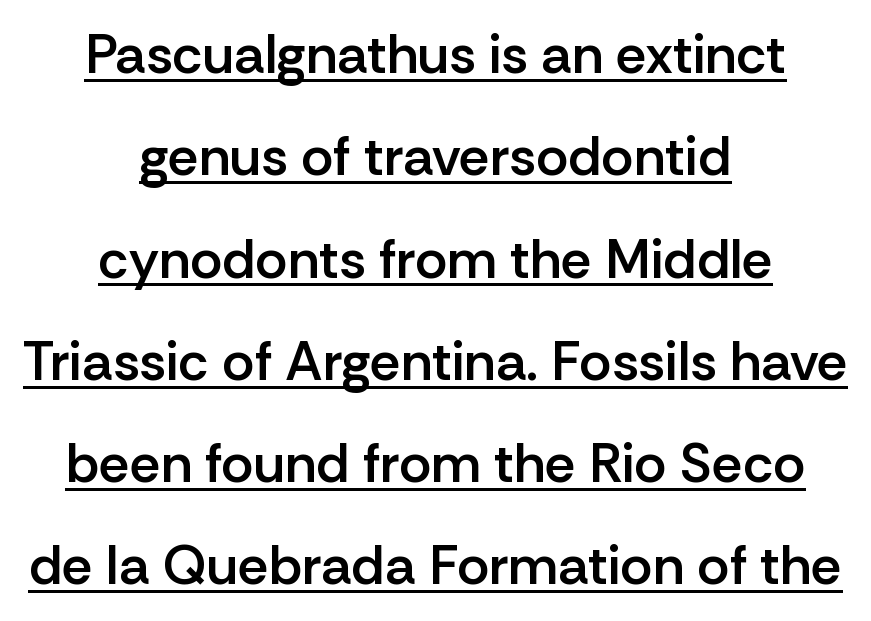
{"serif": "no", "italic": "no", "bold": "semi", "weight": "semibold", "width": "normal", "stroke_contrast": "low", "x_height": "medium", "monospaced": "no", "underline": "yes", "align": "center", "line_spacing_ratio": 1.86, "letter_spacing": "normal", "letter_spacing_em": 0.0, "glyph_px": 55}
